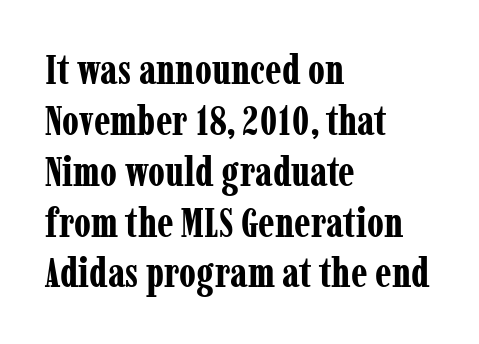
Q: Is the text bold? A: Yes.
Q: Is the text italic (slanted)? A: No, it is upright.
Q: Is the typeface a serif or a sans-serif typeface? A: Serif.
Q: Is the text underlined? A: No.
Q: How is the paragraph aligned? A: Left-aligned.
Q: Is the spacing between letters normal or unusually wide? A: Normal.
Q: Width (condensed, normal, or wide)? A: Condensed.
Q: Stroke contrast? A: Low.
Q: x-height? A: Medium.
Q: Monospaced? A: No.
